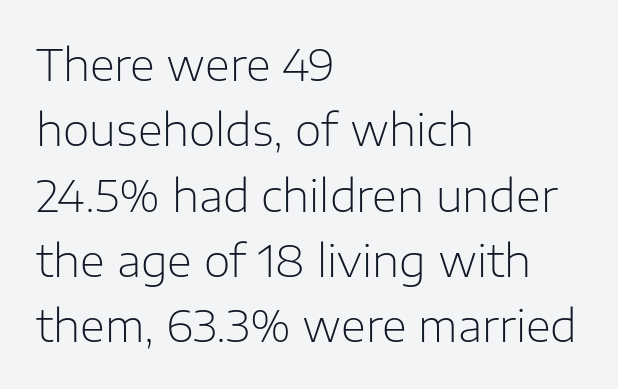
{"serif": "no", "italic": "no", "bold": "no", "weight": "light", "width": "normal", "stroke_contrast": "low", "x_height": "medium", "monospaced": "no", "underline": "no", "align": "left", "line_spacing": "normal", "line_spacing_ratio": 1.52, "letter_spacing": "normal", "letter_spacing_em": 0.0, "glyph_px": 43}
